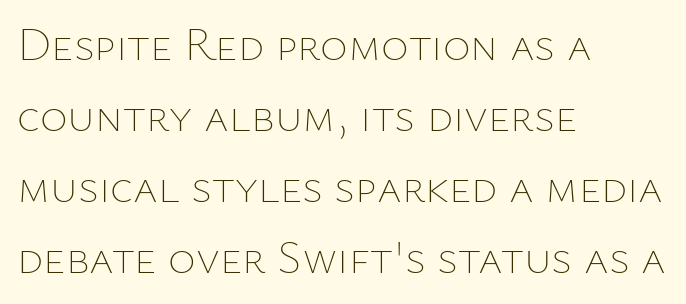
The image shows 47 px thin type, upright; set left-aligned, normal line spacing (1.51x), normal letter spacing, not underlined; low stroke contrast and a medium x-height.
